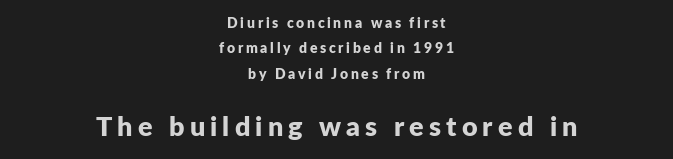
The image shows 27 px bold type, upright; set centered, line spacing 1.82x, not underlined; the second (bottom) block is 1.93x larger.
